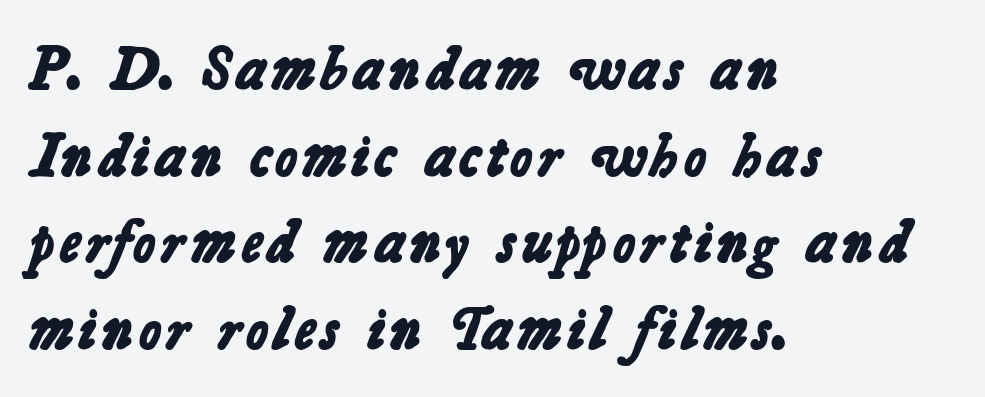
Q: Is the text bold? A: Yes.
Q: Is the typeface a serif or a sans-serif typeface? A: Sans-serif.
Q: Is the text underlined? A: No.
Q: How is the paragraph aligned? A: Left-aligned.
Q: Is the spacing between letters normal or unusually wide? A: Normal.
Q: Is the spacing between lines tight, normal or loose? A: Normal.
Q: Width (condensed, normal, or wide)? A: Normal.
Q: Stroke contrast? A: Low.
Q: x-height? A: Medium.
Q: Monospaced? A: No.
